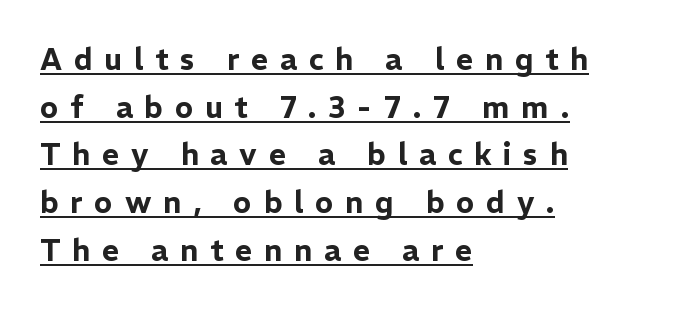
The image shows 30 px sans-serif type, upright; set left-aligned, normal line spacing (1.59x), unusually wide letter spacing (+0.39 em), underlined; low stroke contrast and a medium x-height.
